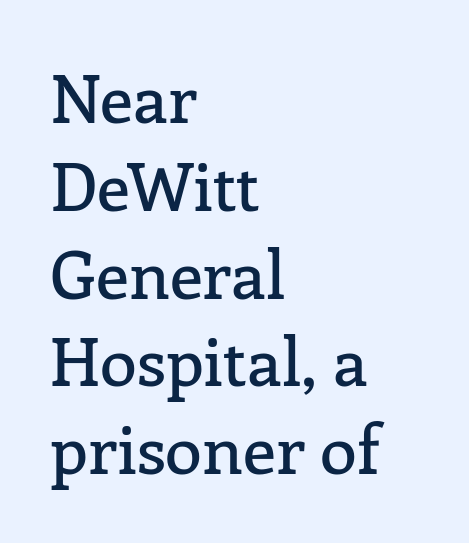
When letters stand straight like this, we call the style roman or upright. Has an underline been added? It has not. These lines stack with their left ends in a neat column. Rows of type keep a routine distance in the vertical direction.
